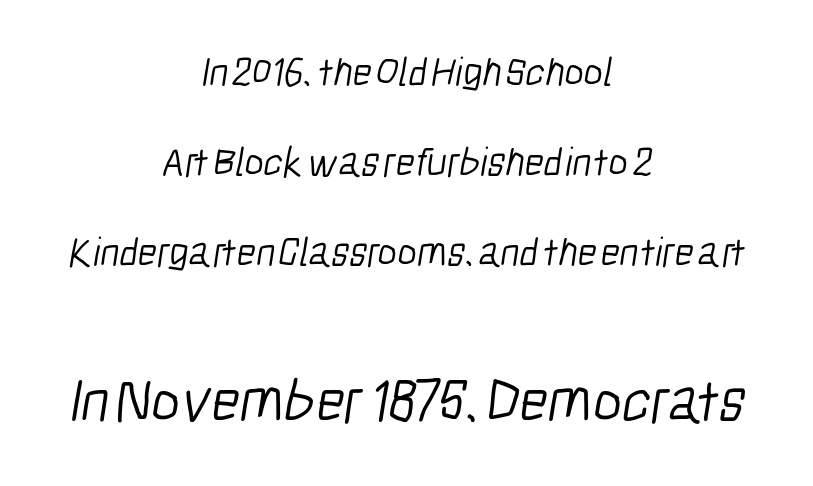
{"serif": "no", "bold": "no", "weight": "light", "width": "condensed", "stroke_contrast": "low", "x_height": "medium", "monospaced": "no", "underline": "no", "align": "center", "line_spacing": "loose", "line_spacing_ratio": 2.2, "letter_spacing": "normal", "letter_spacing_em": 0.0, "larger_block": "second", "size_ratio": 1.49, "glyph_px": 61}
